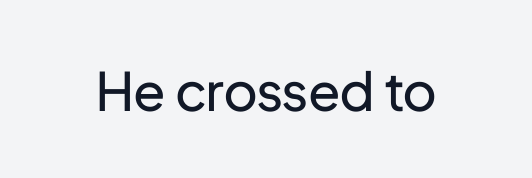
Q: Is the text bold? A: No.
Q: Is the text italic (slanted)? A: No, it is upright.
Q: Is the typeface a serif or a sans-serif typeface? A: Sans-serif.
Q: Is the text underlined? A: No.
Q: Is the spacing between letters normal or unusually wide? A: Normal.
Q: Width (condensed, normal, or wide)? A: Normal.
Q: Stroke contrast? A: Low.
Q: x-height? A: Medium.
Q: Monospaced? A: No.
